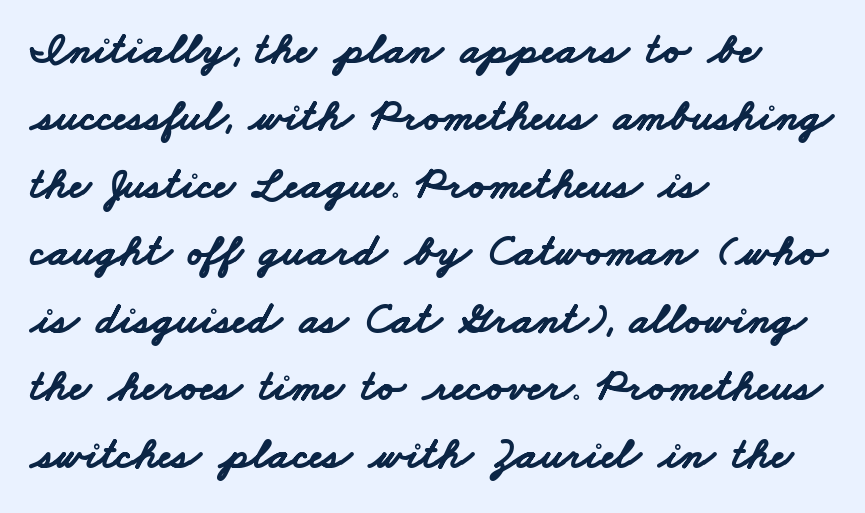
Q: Is the text bold? A: Yes.
Q: Is the typeface a serif or a sans-serif typeface? A: Sans-serif.
Q: Is the text underlined? A: No.
Q: How is the paragraph aligned? A: Left-aligned.
Q: Is the spacing between letters normal or unusually wide? A: Normal.
Q: Is the spacing between lines tight, normal or loose? A: Normal.
Q: Width (condensed, normal, or wide)? A: Wide.
Q: Stroke contrast? A: Low.
Q: x-height? A: Small.
Q: Monospaced? A: No.
